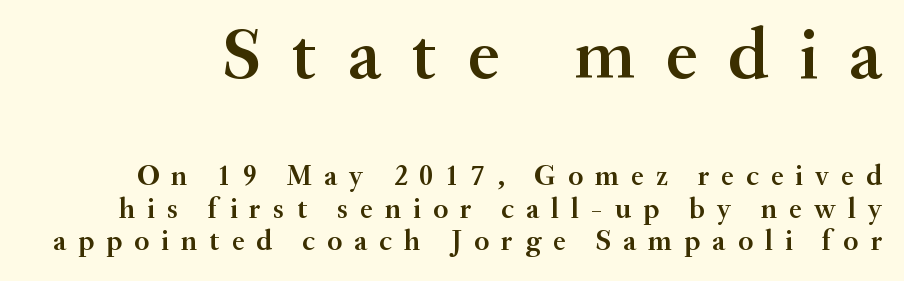
{"serif": "yes", "italic": "no", "bold": "semi", "weight": "semibold", "width": "normal", "stroke_contrast": "medium", "x_height": "small", "monospaced": "no", "underline": "no", "line_spacing": "tight", "line_spacing_ratio": 1.13, "letter_spacing": "wide", "letter_spacing_em": 0.42, "larger_block": "first", "size_ratio": 2.52, "glyph_px": 73}
